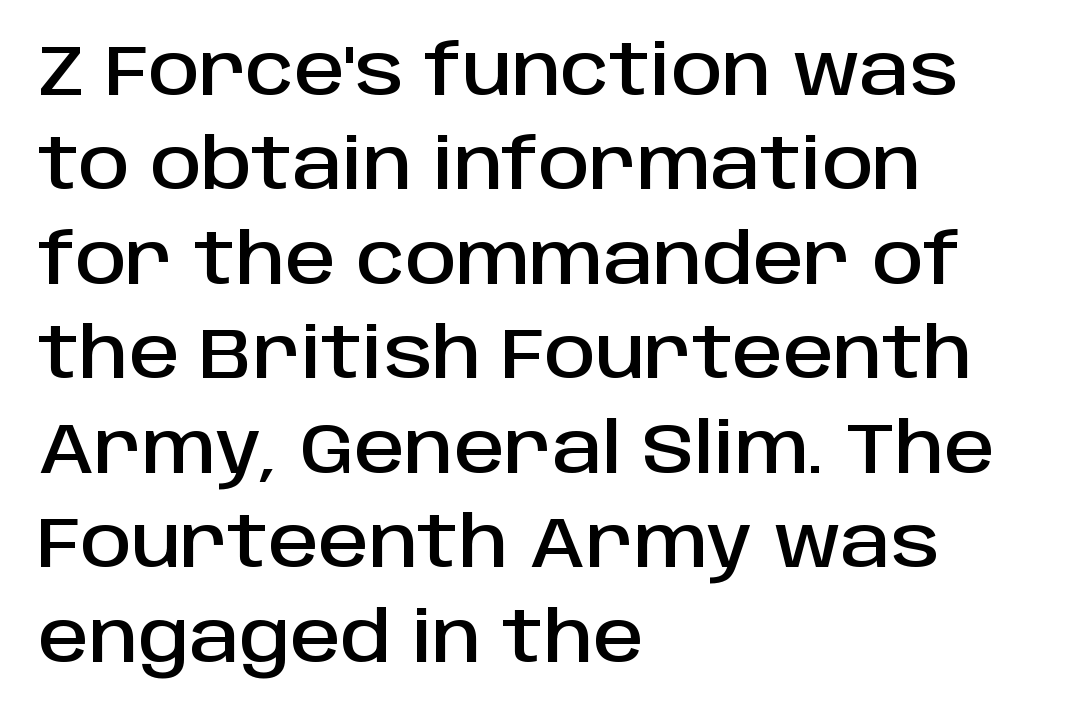
Q: Is the text italic (slanted)? A: No, it is upright.
Q: Is the typeface a serif or a sans-serif typeface? A: Sans-serif.
Q: Is the text underlined? A: No.
Q: How is the paragraph aligned? A: Left-aligned.
Q: Is the spacing between letters normal or unusually wide? A: Normal.
Q: Is the spacing between lines tight, normal or loose? A: Normal.
Q: Width (condensed, normal, or wide)? A: Normal.
Q: Stroke contrast? A: Low.
Q: x-height? A: Large.
Q: Monospaced? A: No.
